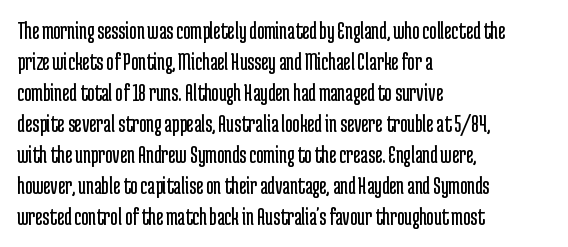
{"italic": "no", "bold": "no", "underline": "no", "align": "left", "line_spacing_ratio": 1.24, "letter_spacing": "normal", "letter_spacing_em": 0.0, "glyph_px": 25}
